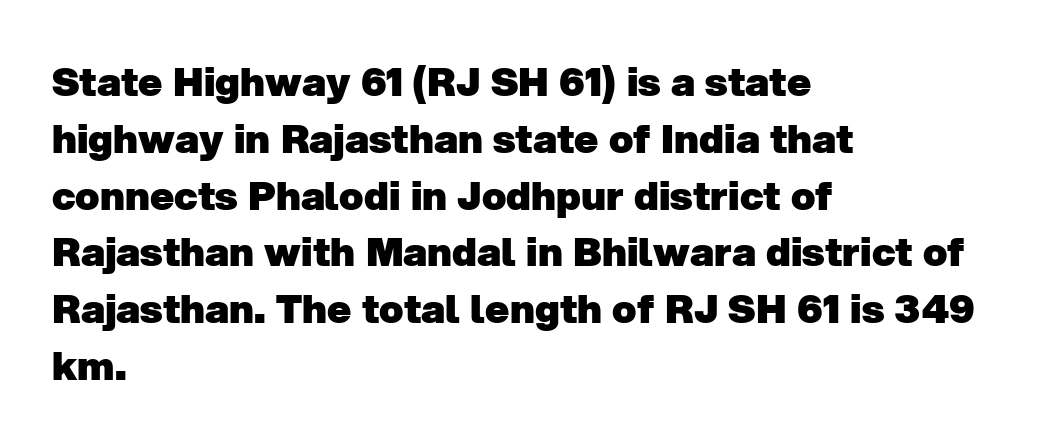
Q: Is the text bold? A: Yes.
Q: Is the typeface a serif or a sans-serif typeface? A: Sans-serif.
Q: Is the text underlined? A: No.
Q: How is the paragraph aligned? A: Left-aligned.
Q: Is the spacing between letters normal or unusually wide? A: Normal.
Q: Is the spacing between lines tight, normal or loose? A: Normal.
Q: Width (condensed, normal, or wide)? A: Normal.
Q: Stroke contrast? A: Low.
Q: x-height? A: Medium.
Q: Monospaced? A: No.
